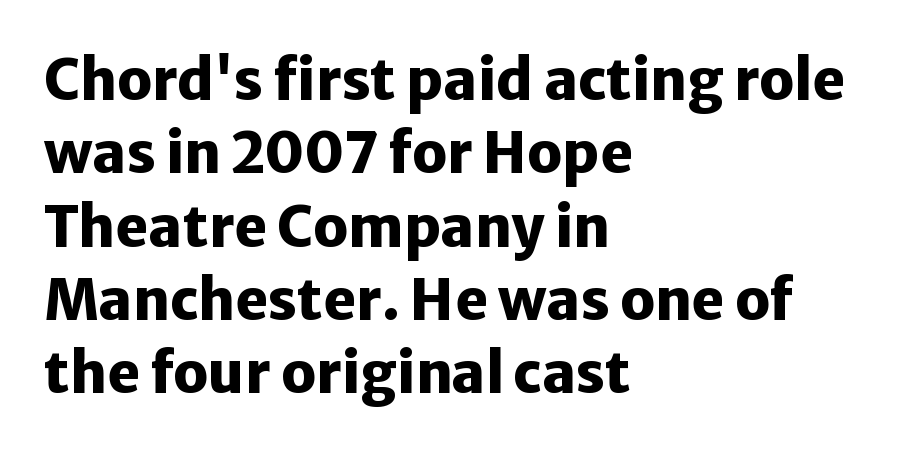
{"serif": "no", "italic": "no", "bold": "yes", "weight": "heavy", "width": "normal", "stroke_contrast": "low", "x_height": "medium", "monospaced": "no", "underline": "no", "align": "left", "line_spacing": "normal", "line_spacing_ratio": 1.31, "letter_spacing": "normal", "letter_spacing_em": 0.0, "glyph_px": 56}
